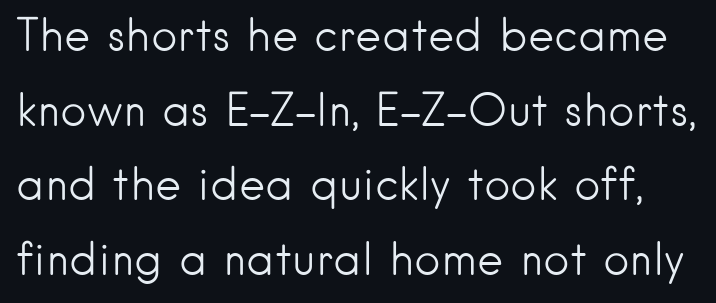
The image shows 45 px light sans-serif type, upright; set normal line spacing (1.66x), normal letter spacing, not underlined; low stroke contrast and a small x-height.
